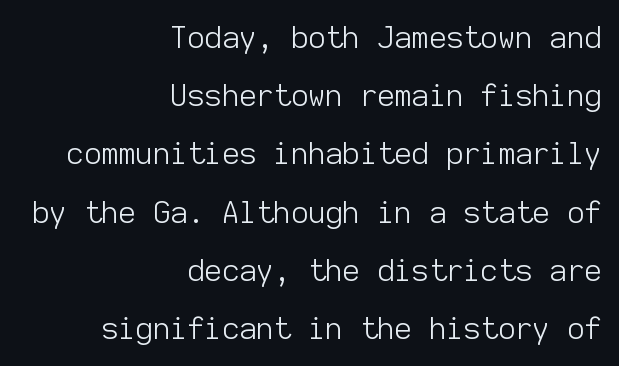
{"serif": "no", "italic": "no", "bold": "no", "weight": "light", "width": "normal", "stroke_contrast": "low", "x_height": "medium", "monospaced": "yes", "underline": "no", "align": "right", "line_spacing": "loose", "line_spacing_ratio": 1.94, "letter_spacing": "normal", "letter_spacing_em": 0.0, "glyph_px": 30}
